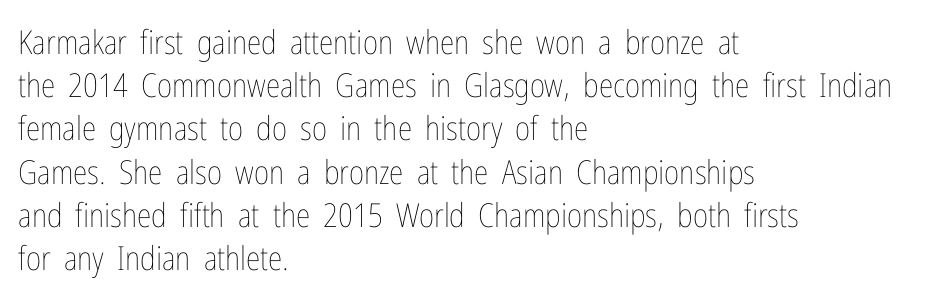
Lines of text with bare space underneath. The passage shown is typed in a proportional face where columns would drift. Where is the straight margin? On the left. Does the leading feel generous? No, just average. Glyph-to-glyph distance matches everyday printed text. Weight: in the light-to-regular range.
